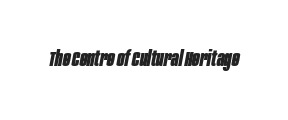
{"italic": "yes", "lean": "right", "slant_degrees": 10, "bold": "yes", "underline": "no", "letter_spacing": "normal", "letter_spacing_em": 0.0, "glyph_px": 22}
